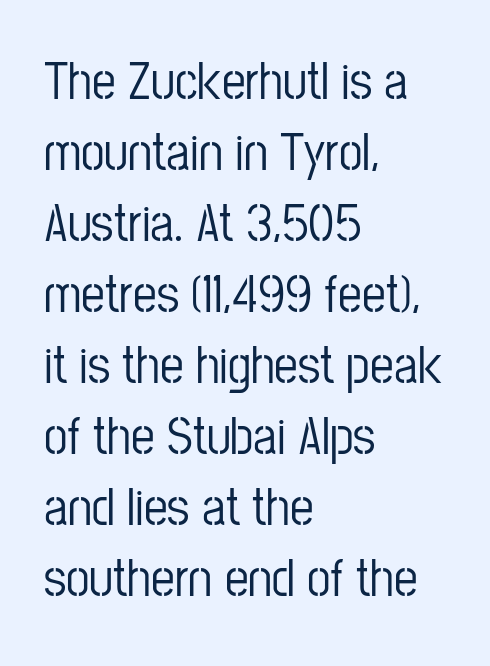
The face used here is proportionally spaced, like ordinary book or web type. Evenly set lines give the paragraph a standard silhouette. Grotesque or geometric, the face here clearly has no serifs. The rendering anchors every line to the left-hand side. The gaps between neighbouring characters are ordinary and unremarkable.
